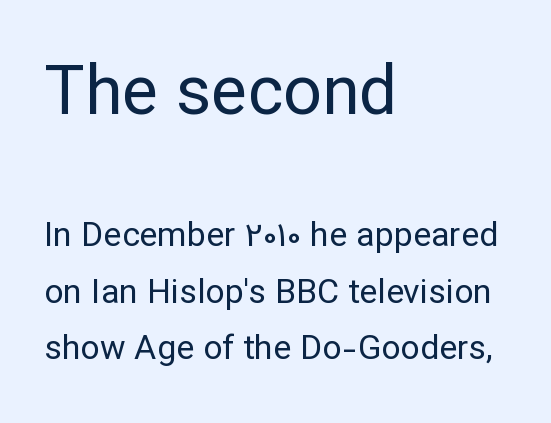
{"serif": "no", "italic": "no", "bold": "no", "weight": "regular", "width": "normal", "stroke_contrast": "low", "x_height": "medium", "monospaced": "no", "underline": "no", "align": "left", "line_spacing": "normal", "line_spacing_ratio": 1.66, "letter_spacing": "normal", "letter_spacing_em": 0.0, "larger_block": "first", "size_ratio": 2.0, "glyph_px": 68}
